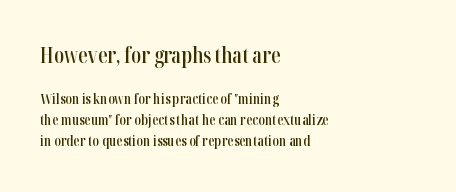
Vertically, the passage feels balanced, rows spaced as you'd expect. Notice how the stems are strictly vertical — no italics here. Unmarked baselines from the first word to the last. Does the bottom block carry the larger type? No, the top block does. Inter-character spacing is left at the font's built-in metrics. Short and long lines alike share a common starting point at left.
